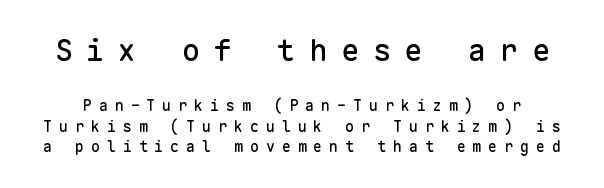
The image shows 30 px sans-serif type, upright, monospaced; set normal line spacing (1.37x), unusually wide letter spacing (+0.46 em), not underlined; the first (top) block is 2.0x larger; low stroke contrast and a medium x-height.
